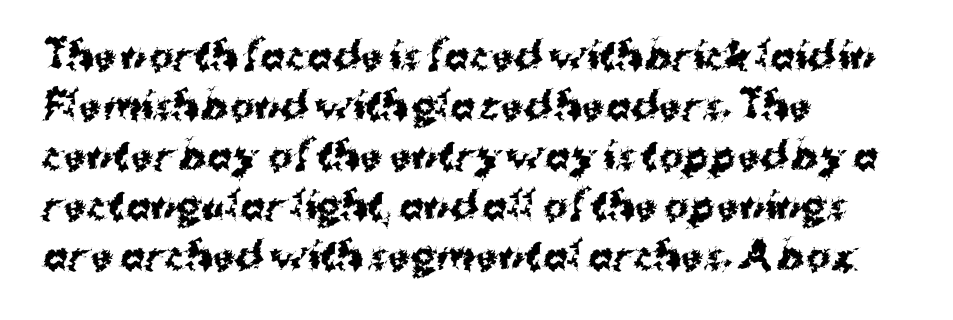
A typesetter would call this proportional, since set widths differ per character. No feet cap the strokes, marking this as sans-serif type. These lines sit exactly where default settings would place them. This rendering uses left alignment, leaving the right contour irregular. Set as a true bold cut, around the 700 mark.
